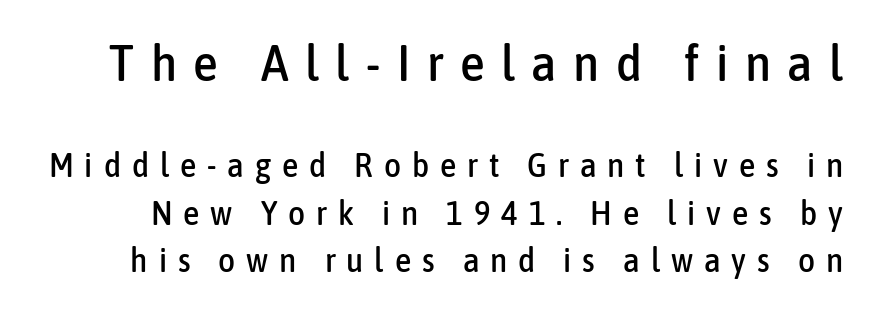
The rendering uses natural spacing where letterforms have individual widths. It's the straight-up-and-down kind of type. Words appear elongated and porous because spacing is wide. This sample keeps an unexceptional amount of space between lines.
